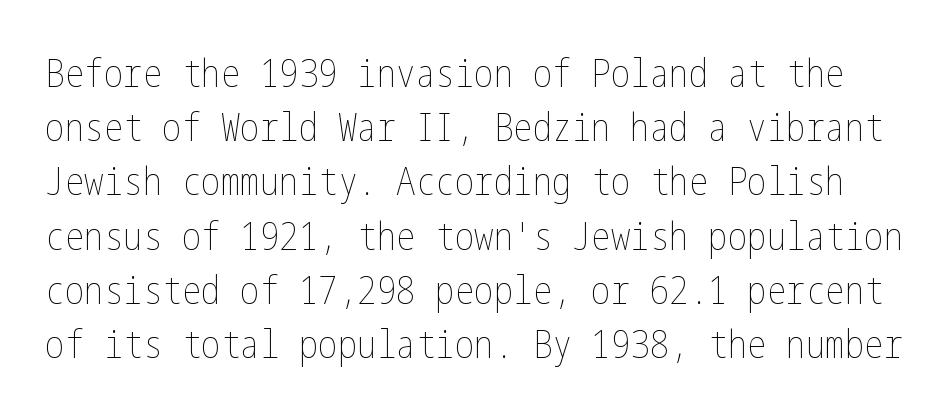
The font sits on the lighter half of the weight spectrum, regular included. Line spacing here is normal. The space beneath each line is pristine and unruled. This is the regular roman posture of the typeface. The type is set solid horizontally, with unmodified tracking.
